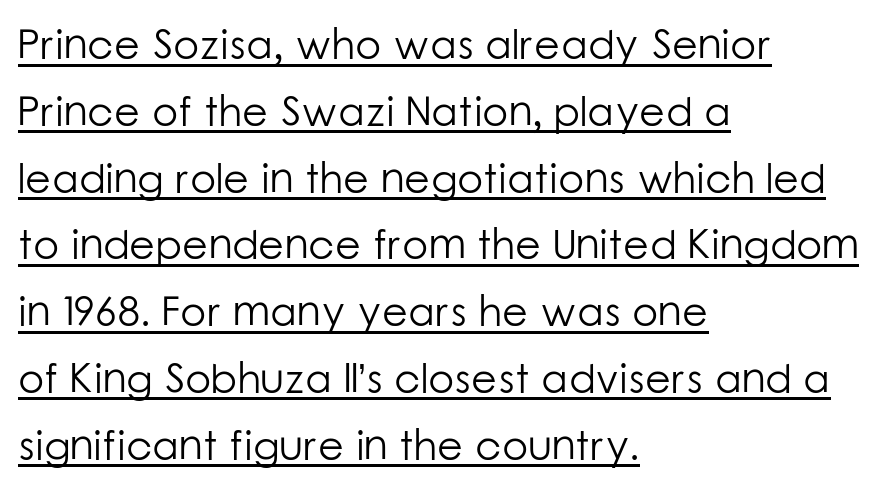
{"serif": "no", "italic": "no", "bold": "no", "weight": "light", "width": "normal", "stroke_contrast": "low", "x_height": "medium", "monospaced": "no", "underline": "yes", "align": "left", "line_spacing": "normal", "line_spacing_ratio": 1.59, "letter_spacing": "normal", "letter_spacing_em": 0.0, "glyph_px": 42}
